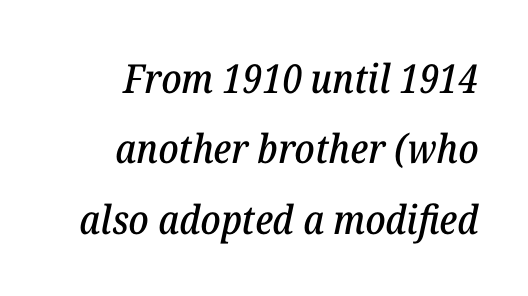
Q: Is the text italic (slanted)? A: Yes, it leans right by about 12 degrees.
Q: Is the typeface a serif or a sans-serif typeface? A: Serif.
Q: Is the text underlined? A: No.
Q: How is the paragraph aligned? A: Right-aligned.
Q: Is the spacing between letters normal or unusually wide? A: Normal.
Q: Width (condensed, normal, or wide)? A: Normal.
Q: Stroke contrast? A: Low.
Q: x-height? A: Medium.
Q: Monospaced? A: No.
